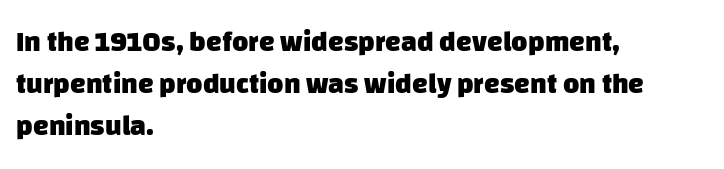
Q: Is the text bold? A: Yes.
Q: Is the typeface a serif or a sans-serif typeface? A: Sans-serif.
Q: Is the text underlined? A: No.
Q: How is the paragraph aligned? A: Left-aligned.
Q: Is the spacing between letters normal or unusually wide? A: Normal.
Q: Is the spacing between lines tight, normal or loose? A: Normal.
Q: Width (condensed, normal, or wide)? A: Normal.
Q: Stroke contrast? A: Low.
Q: x-height? A: Large.
Q: Monospaced? A: No.
